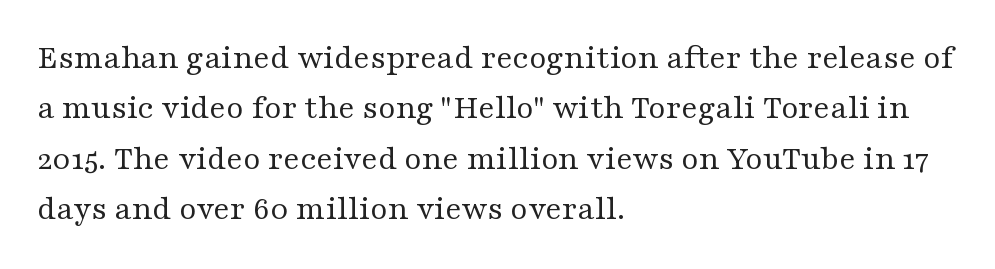
The image shows 35 px regular-weight, wide serif type, upright; set left-aligned, normal line spacing (1.44x), normal letter spacing, not underlined; medium stroke contrast and a medium x-height.
